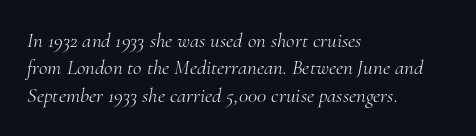
{"italic": "yes", "lean": "right", "slant_degrees": 10, "bold": "no", "underline": "no", "align": "left", "line_spacing": "normal", "line_spacing_ratio": 1.3, "letter_spacing": "normal", "letter_spacing_em": 0.0, "glyph_px": 21}
